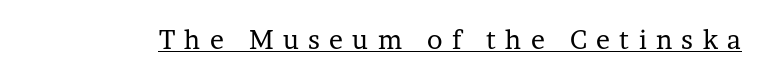
Q: Is the text bold? A: No.
Q: Is the text italic (slanted)? A: No, it is upright.
Q: Is the text underlined? A: Yes.
Q: Is the spacing between letters normal or unusually wide? A: Unusually wide.
